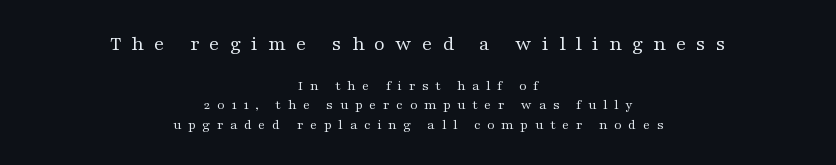
{"italic": "no", "bold": "no", "underline": "no", "align": "center", "line_spacing": "normal", "line_spacing_ratio": 1.39, "letter_spacing": "wide", "letter_spacing_em": 0.48, "larger_block": "first", "size_ratio": 1.5, "glyph_px": 21}
